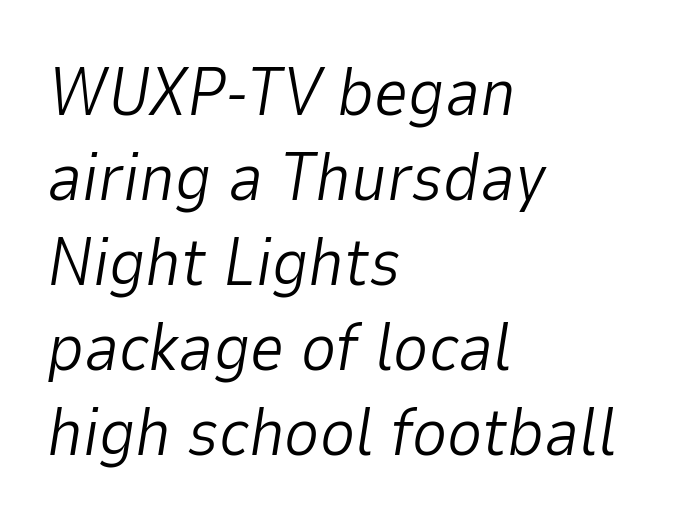
Q: Is the text bold? A: No.
Q: Is the text italic (slanted)? A: Yes, it leans right by about 9 degrees.
Q: Is the text underlined? A: No.
Q: How is the paragraph aligned? A: Left-aligned.
Q: Is the spacing between letters normal or unusually wide? A: Normal.
Q: Is the spacing between lines tight, normal or loose? A: Normal.
Q: Width (condensed, normal, or wide)? A: Normal.
Q: Stroke contrast? A: Low.
Q: x-height? A: Medium.
Q: Monospaced? A: No.
